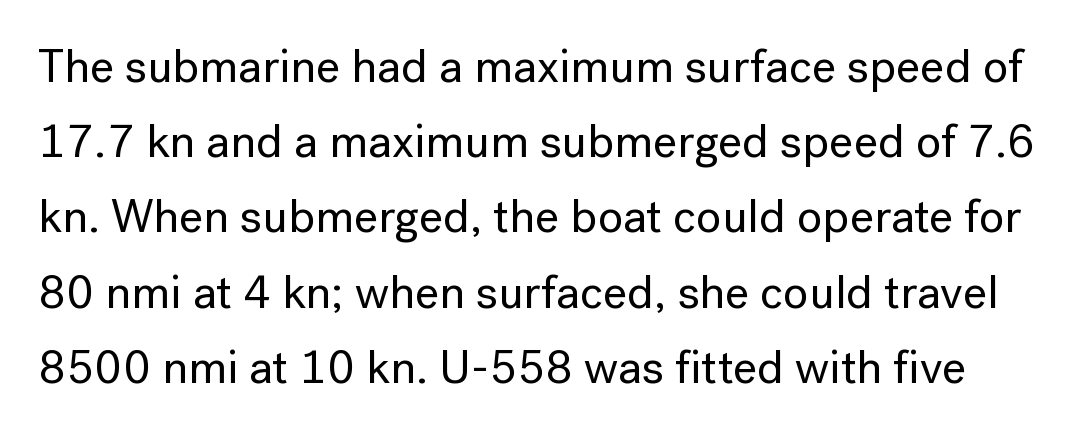
Words float on clear page, feet unadorned. The passage shown is typed in a proportional face where columns would drift. Does the leading feel generous? No, just average. Vertical strokes here are truly vertical. Check where the strokes stop: nothing finishes them off — pure sans. The rendering keeps characters at their native spacing.
